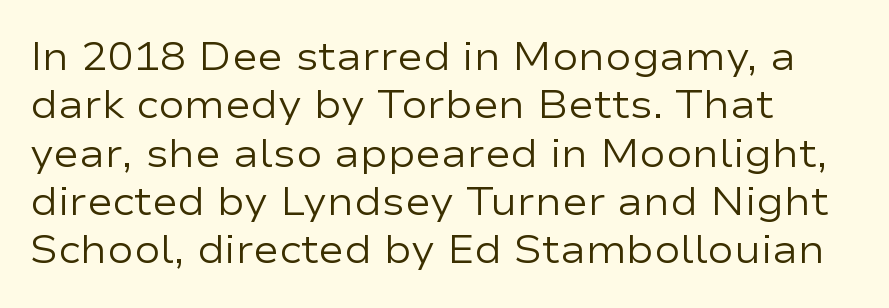
The image shows 39 px regular-weight, wide sans-serif type, upright; set left-aligned, line spacing 1.24x, normal letter spacing, not underlined; low stroke contrast and a medium x-height.
